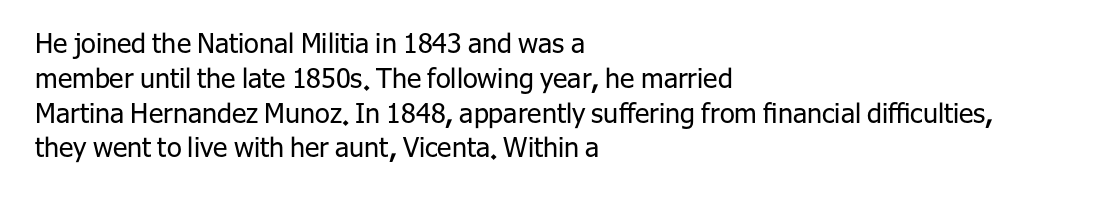
Q: Is the text bold? A: No.
Q: Is the text italic (slanted)? A: No, it is upright.
Q: Is the text underlined? A: No.
Q: How is the paragraph aligned? A: Left-aligned.
Q: Is the spacing between letters normal or unusually wide? A: Normal.
Q: Is the spacing between lines tight, normal or loose? A: Normal.
